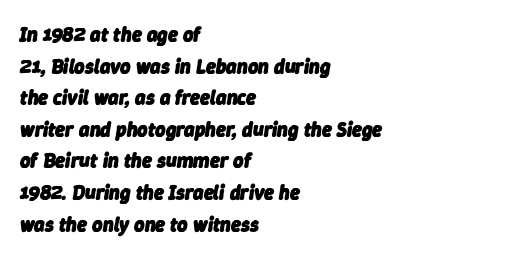
Leftover space on each line is placed entirely after the last word. These lines sit exactly where default settings would place them. Honestly, there is no underline to notice here at all. You could call the tracking neutral — neither tight nor loose. Weight: bold.
